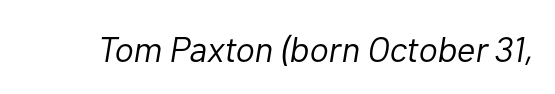
Q: Is the text bold? A: No.
Q: Is the text italic (slanted)? A: Yes, it leans right by about 10 degrees.
Q: Is the text underlined? A: No.
Q: Is the spacing between letters normal or unusually wide? A: Normal.
Q: Width (condensed, normal, or wide)? A: Normal.
Q: Stroke contrast? A: Low.
Q: x-height? A: Medium.
Q: Monospaced? A: No.
